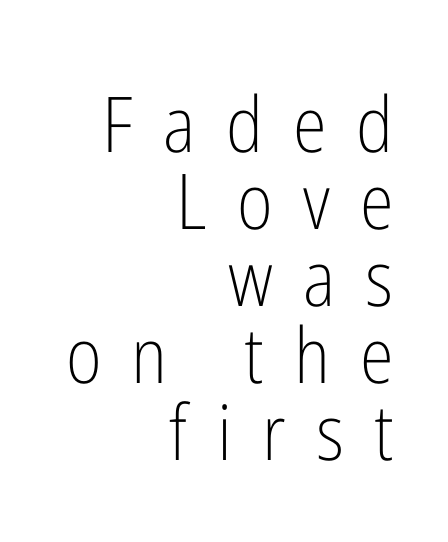
{"serif": "no", "italic": "no", "bold": "no", "weight": "light", "width": "condensed", "stroke_contrast": "low", "x_height": "medium", "monospaced": "no", "underline": "no", "align": "right", "line_spacing": "tight", "line_spacing_ratio": 1.0, "letter_spacing": "wide", "letter_spacing_em": 0.39, "glyph_px": 77}
